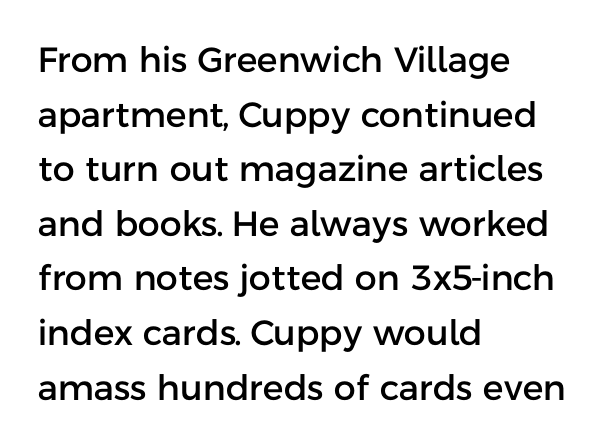
{"serif": "no", "italic": "no", "width": "normal", "stroke_contrast": "low", "x_height": "medium", "monospaced": "no", "underline": "no", "align": "left", "line_spacing": "normal", "line_spacing_ratio": 1.56, "letter_spacing": "normal", "letter_spacing_em": 0.0, "glyph_px": 35}
